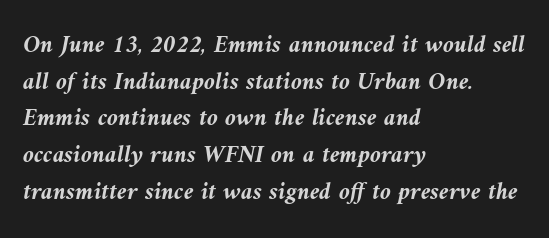
{"italic": "yes", "lean": "left", "slant_degrees": 9, "bold": "yes", "underline": "no", "align": "left", "line_spacing": "normal", "line_spacing_ratio": 1.47, "letter_spacing": "normal", "letter_spacing_em": 0.0, "glyph_px": 25}
